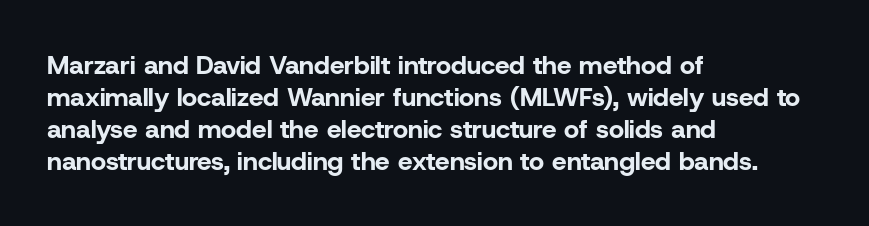
Alignment: flush left. A clean baseline with only descenders dipping below it. Vertical strokes here are truly vertical. Every letter is thick-stroked: bold, no question. A typesetter would call this zero additional tracking.
